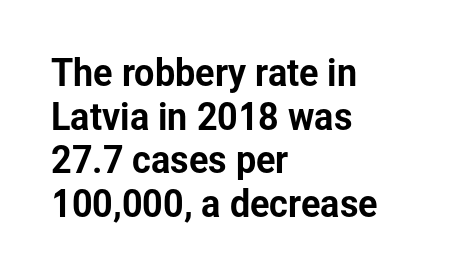
Q: Is the text italic (slanted)? A: No, it is upright.
Q: Is the typeface a serif or a sans-serif typeface? A: Sans-serif.
Q: Is the text underlined? A: No.
Q: How is the paragraph aligned? A: Left-aligned.
Q: Is the spacing between letters normal or unusually wide? A: Normal.
Q: Width (condensed, normal, or wide)? A: Normal.
Q: Stroke contrast? A: Low.
Q: x-height? A: Medium.
Q: Monospaced? A: No.
